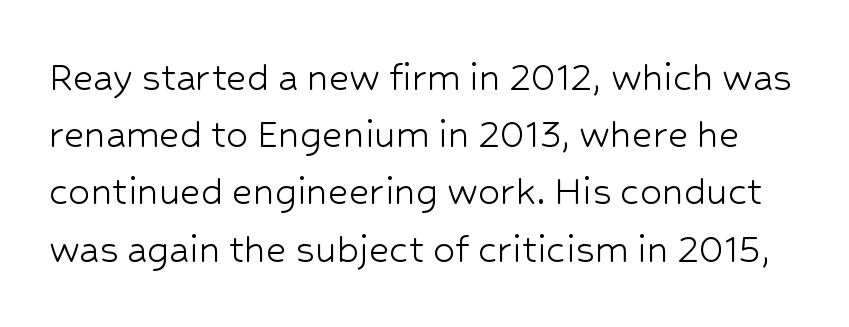
{"serif": "no", "italic": "no", "bold": "no", "weight": "light", "width": "normal", "stroke_contrast": "low", "x_height": "medium", "monospaced": "no", "underline": "no", "line_spacing": "normal", "line_spacing_ratio": 1.3, "letter_spacing": "normal", "letter_spacing_em": 0.0, "glyph_px": 44}
